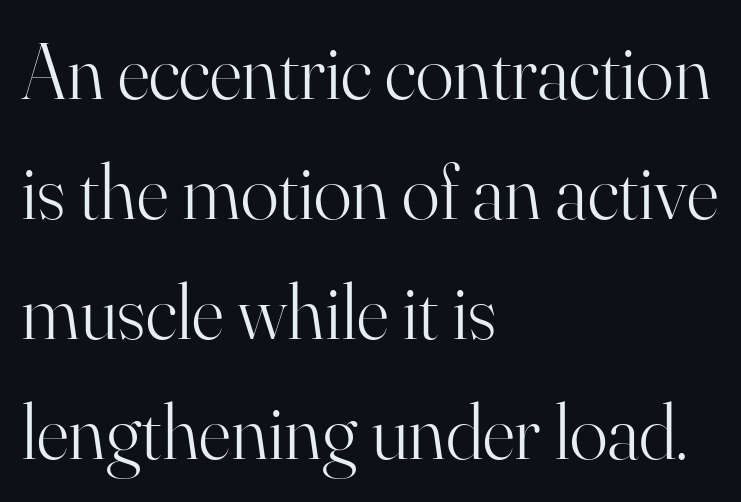
The image shows 79 px light serif type, upright; set left-aligned, normal line spacing (1.52x), normal letter spacing, not underlined; high stroke contrast and a small x-height.
